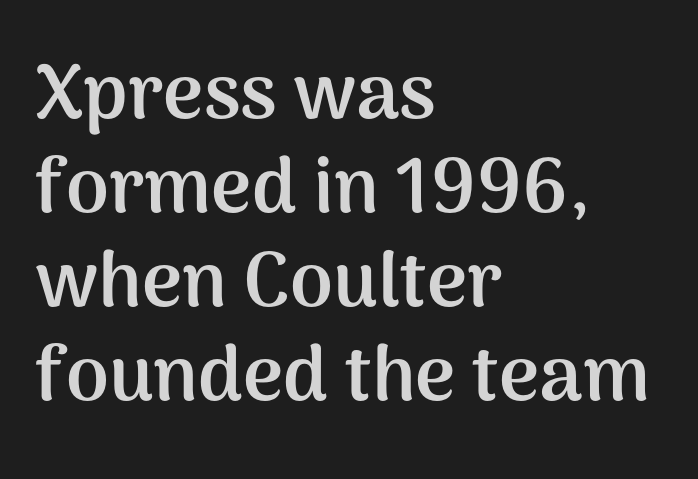
The image shows 77 px semibold sans-serif type, upright; set left-aligned, line spacing 1.22x, normal letter spacing, not underlined; medium stroke contrast and a medium x-height.
